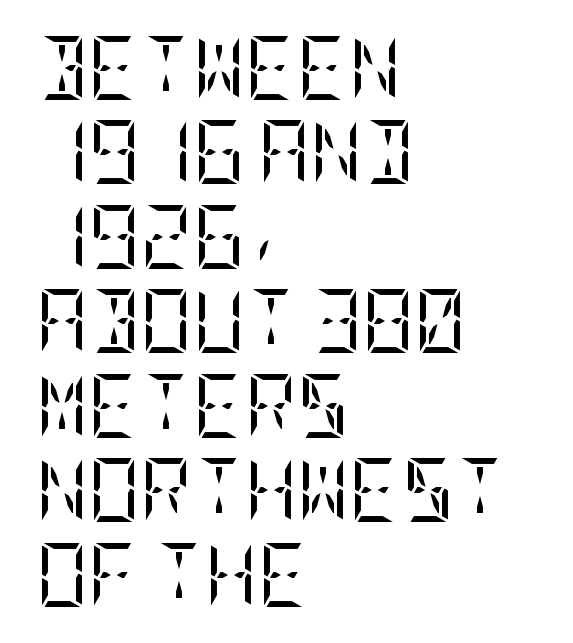
Short note: letters normally spaced. Think standard paragraph weight, or any step lighter than that. The letters stand straight up with perfectly vertical stems. Little horizontal feet cap the strokes, marking this as serif type. Type without underlining.
